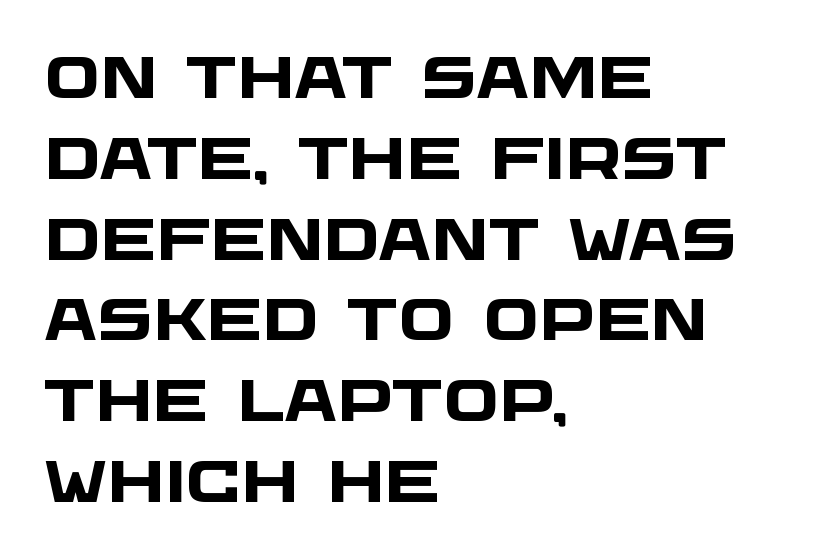
{"serif": "no", "bold": "yes", "weight": "heavy", "width": "wide", "stroke_contrast": "low", "x_height": "large", "monospaced": "no", "underline": "no", "align": "left", "line_spacing": "normal", "line_spacing_ratio": 1.37, "letter_spacing": "normal", "letter_spacing_em": 0.0, "glyph_px": 59}
